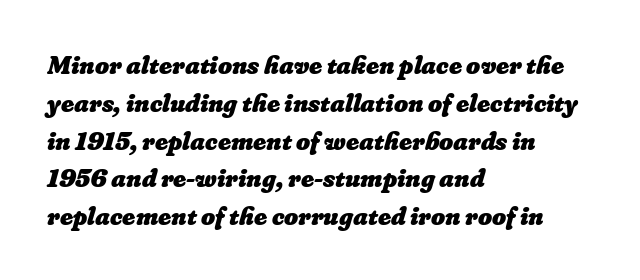
Which margin do the lines hug? The left one — the right edge is uneven. No word sits above an underline. The rendering keeps characters at their native spacing. Its strokes are broad and dark, the hallmark of bold type. One glance says typical: line gaps are just what's usual.
